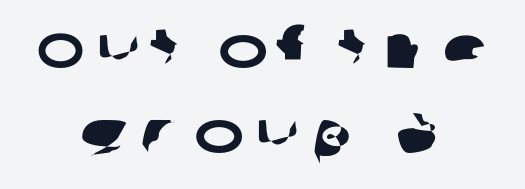
The image shows 60 px wide sans-serif type; set centered, normal line spacing (1.42x), not underlined; low stroke contrast and a large x-height.
